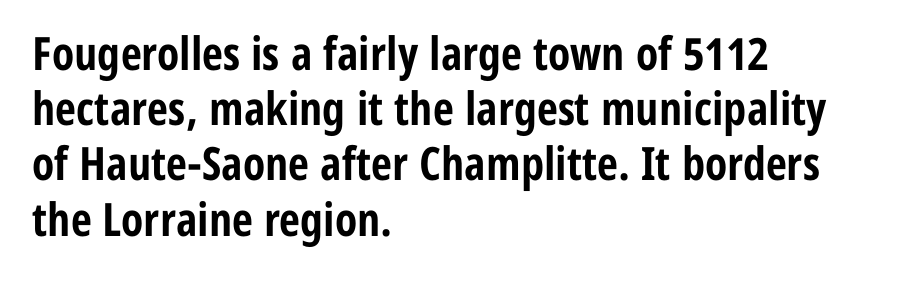
Type without underlining. If you drew a ruler down the left edge, every line would touch it. Thick stems and heavy bowls — unmistakably bold. Compared with typical body copy, the letter spacing here is the same. Examine the stroke ends and you'll find no serifs. Looks like regular typesetting: each glyph gets only the width it needs.
